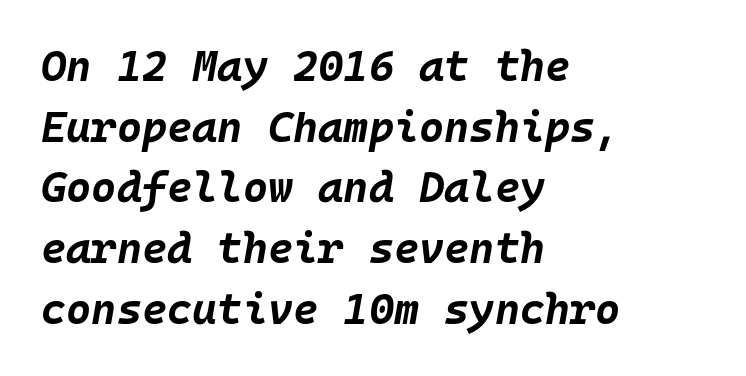
The image shows 43 px bold type, italic (leaning right), monospaced; set left-aligned, normal line spacing (1.41x), normal letter spacing, not underlined; low stroke contrast and a large x-height.
